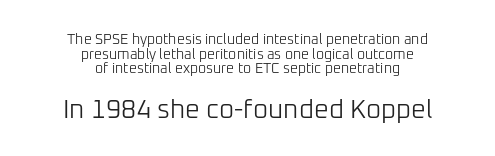
Q: Is the text bold? A: No.
Q: Is the text italic (slanted)? A: No, it is upright.
Q: Is the text underlined? A: No.
Q: How is the paragraph aligned? A: Centered.
Q: Is the spacing between letters normal or unusually wide? A: Normal.
Q: Is the spacing between lines tight, normal or loose? A: Tight.
Q: Which block of text is set in a larger size, the first (top) or the second (bottom)? A: The second (bottom) one.
